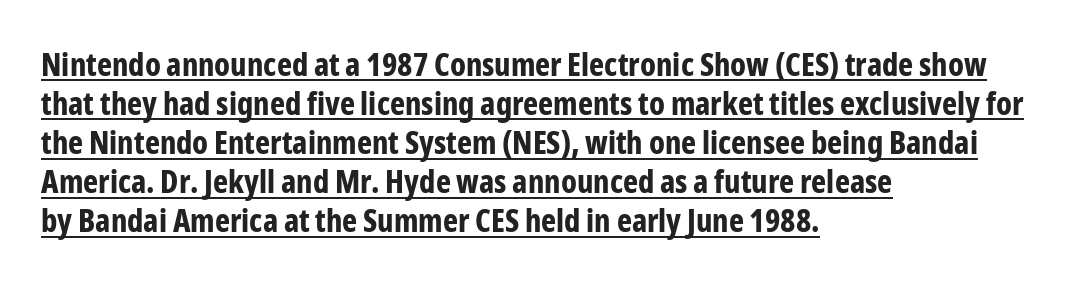
Q: Is the text bold? A: Yes.
Q: Is the text italic (slanted)? A: No, it is upright.
Q: Is the typeface a serif or a sans-serif typeface? A: Sans-serif.
Q: Is the text underlined? A: Yes.
Q: How is the paragraph aligned? A: Left-aligned.
Q: Is the spacing between letters normal or unusually wide? A: Normal.
Q: Width (condensed, normal, or wide)? A: Condensed.
Q: Stroke contrast? A: Low.
Q: x-height? A: Medium.
Q: Monospaced? A: No.
